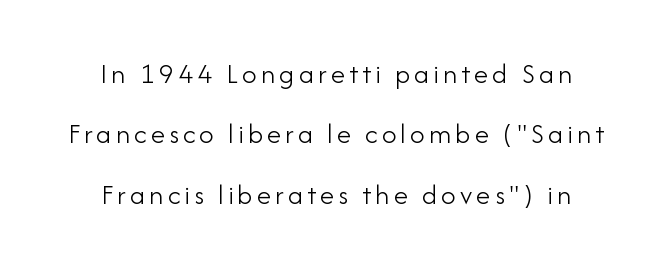
{"serif": "no", "italic": "no", "bold": "no", "weight": "light", "width": "normal", "stroke_contrast": "low", "x_height": "small", "monospaced": "no", "underline": "no", "align": "center", "line_spacing": "loose", "line_spacing_ratio": 2.08, "glyph_px": 29}
